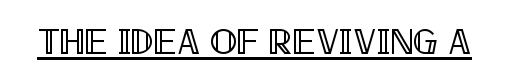
Q: Is the text italic (slanted)? A: No, it is upright.
Q: Is the text underlined? A: Yes.
Q: Is the spacing between letters normal or unusually wide? A: Normal.
Q: Width (condensed, normal, or wide)? A: Condensed.
Q: x-height? A: Large.
Q: Monospaced? A: No.
